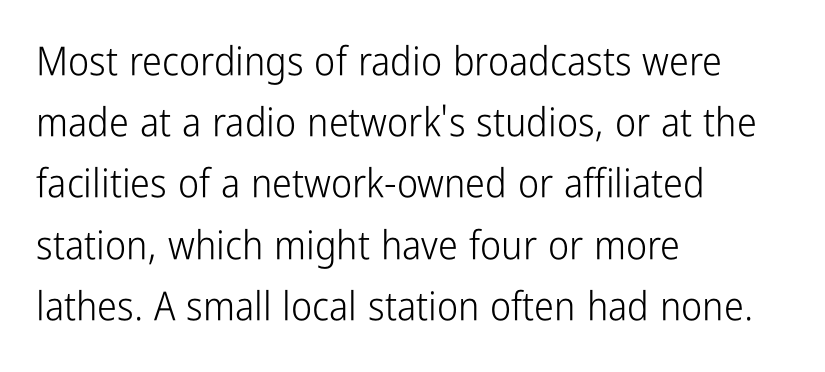
The rendering uses natural spacing where letterforms have individual widths. The passage shown stacks its lines at a standard gap. Letterform terminals end flat and unadorned throughout the passage. Lines of text with bare space underneath. Is the stroke heavy? The answer is a plain regular-or-lighter.
